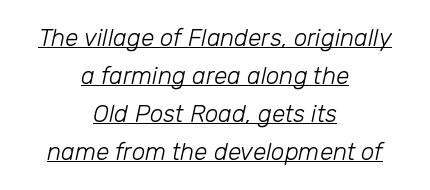
{"italic": "yes", "lean": "right", "slant_degrees": 12, "bold": "no", "underline": "yes", "align": "center", "line_spacing": "normal", "line_spacing_ratio": 1.59, "letter_spacing": "normal", "letter_spacing_em": 0.0, "glyph_px": 24}
